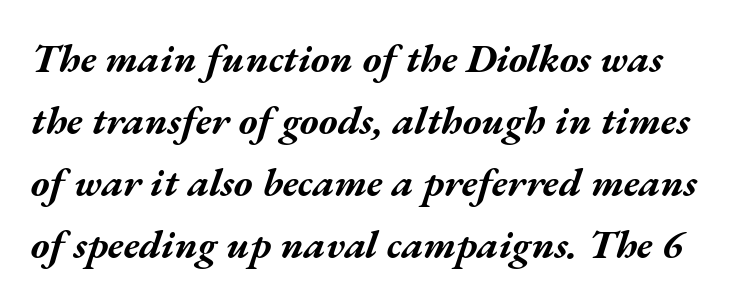
The image shows 40 px bold, wide type, italic (leaning right); set normal line spacing (1.55x), normal letter spacing, not underlined; medium stroke contrast and a medium x-height.
